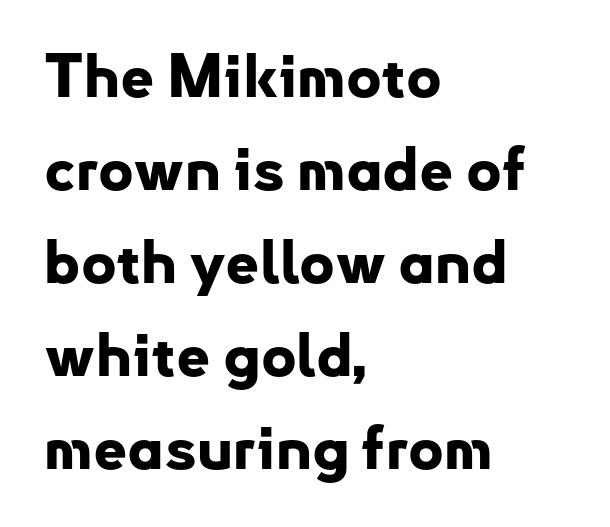
Posture: upright roman. These lines are rendered in a variable-pitch font. Short and long lines alike share a common starting point at left. Is the letter spacing exaggerated? No — it looks like the ordinary default.
